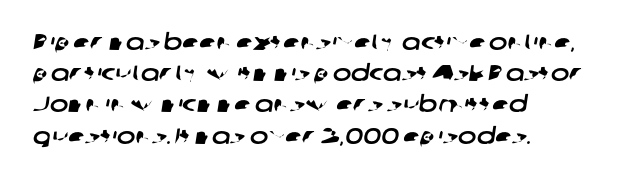
{"underline": "no", "align": "left", "line_spacing": "normal", "line_spacing_ratio": 1.42, "letter_spacing": "normal", "letter_spacing_em": 0.0, "glyph_px": 22}
